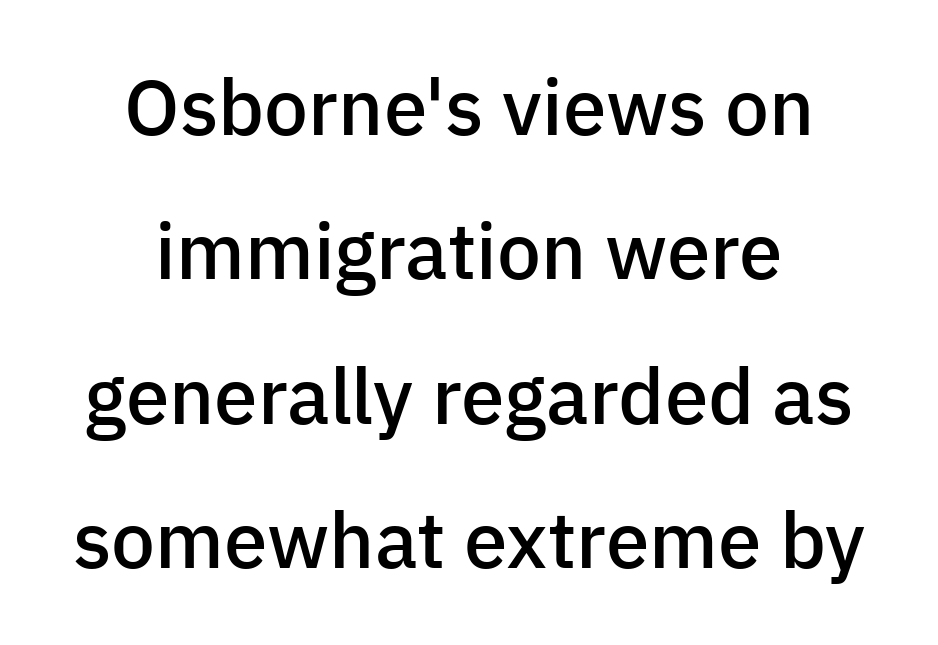
{"serif": "no", "italic": "no", "bold": "semi", "weight": "semibold", "width": "normal", "stroke_contrast": "low", "x_height": "medium", "monospaced": "no", "underline": "no", "align": "center", "line_spacing_ratio": 1.85, "letter_spacing": "normal", "letter_spacing_em": 0.0, "glyph_px": 78}
